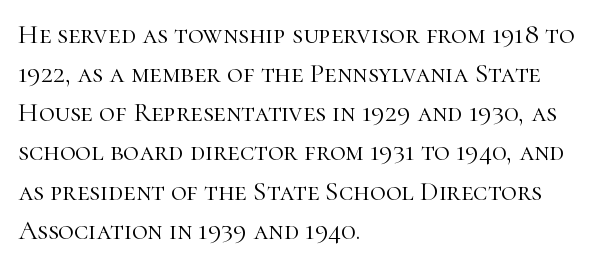
Q: Is the text bold? A: No.
Q: Is the text italic (slanted)? A: No, it is upright.
Q: Is the text underlined? A: No.
Q: How is the paragraph aligned? A: Left-aligned.
Q: Is the spacing between letters normal or unusually wide? A: Normal.
Q: Is the spacing between lines tight, normal or loose? A: Normal.
